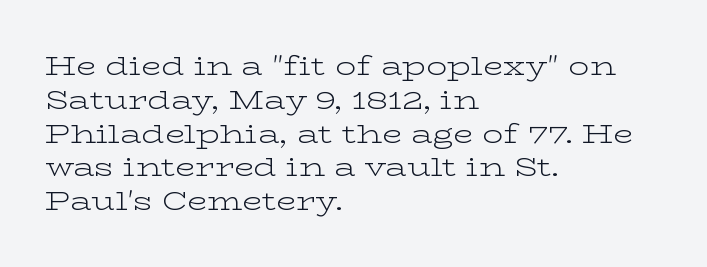
The image shows 26 px text type, upright; set left-aligned, normal line spacing (1.3x), normal letter spacing, not underlined.
